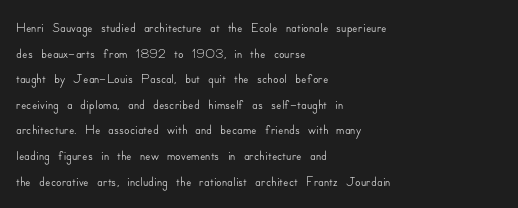
Q: Is the text italic (slanted)? A: No, it is upright.
Q: Is the text underlined? A: No.
Q: How is the paragraph aligned? A: Left-aligned.
Q: Is the spacing between letters normal or unusually wide? A: Normal.
Q: Is the spacing between lines tight, normal or loose? A: Normal.
